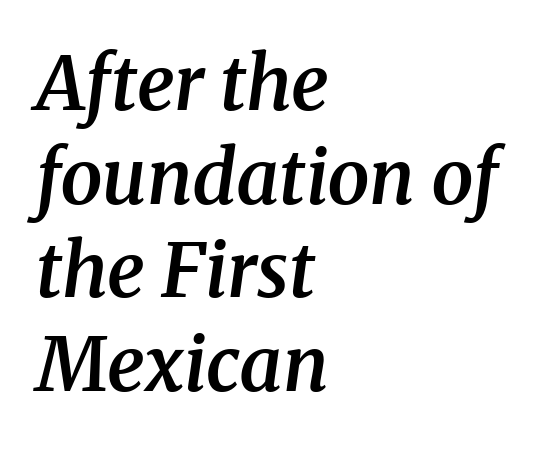
{"serif": "yes", "italic": "yes", "lean": "right", "slant_degrees": 8, "bold": "semi", "weight": "semibold", "width": "normal", "stroke_contrast": "medium", "x_height": "medium", "monospaced": "no", "underline": "no", "align": "left", "line_spacing": "normal", "line_spacing_ratio": 1.25, "letter_spacing": "normal", "letter_spacing_em": 0.0, "glyph_px": 75}
